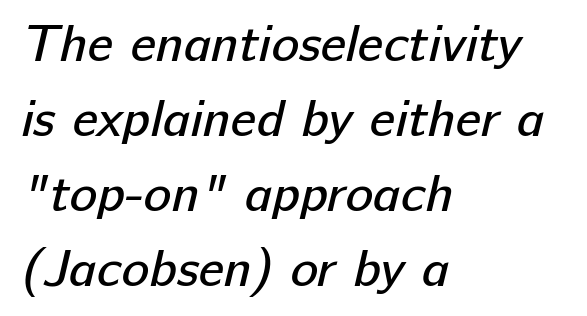
The image shows 52 px regular-weight sans-serif type; set left-aligned, normal line spacing (1.44x), normal letter spacing, not underlined; low stroke contrast and a medium x-height.
